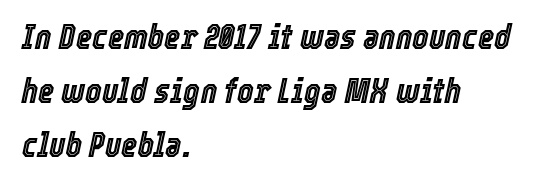
The image shows 35 px condensed type, italic (leaning right); set left-aligned, normal line spacing (1.55x), normal letter spacing, not underlined; a medium x-height.
